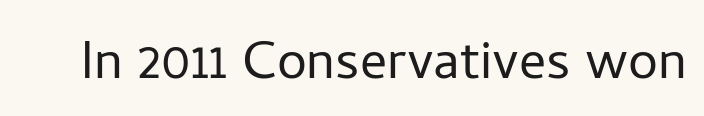
The font is comparable to plain body text, perhaps lighter. Underline: absent. A sans-serif font was chosen for this passage. This is the regular roman posture of the typeface.
